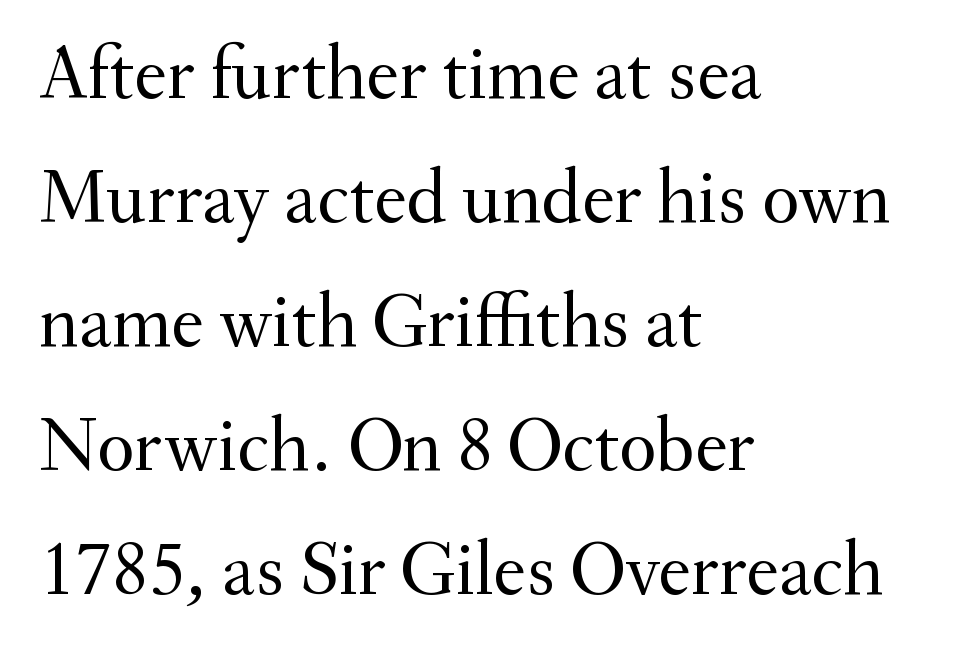
Q: Is the text bold? A: No.
Q: Is the text italic (slanted)? A: No, it is upright.
Q: Is the typeface a serif or a sans-serif typeface? A: Serif.
Q: Is the text underlined? A: No.
Q: How is the paragraph aligned? A: Left-aligned.
Q: Is the spacing between letters normal or unusually wide? A: Normal.
Q: Is the spacing between lines tight, normal or loose? A: Normal.
Q: Width (condensed, normal, or wide)? A: Normal.
Q: Stroke contrast? A: Medium.
Q: x-height? A: Small.
Q: Monospaced? A: No.
